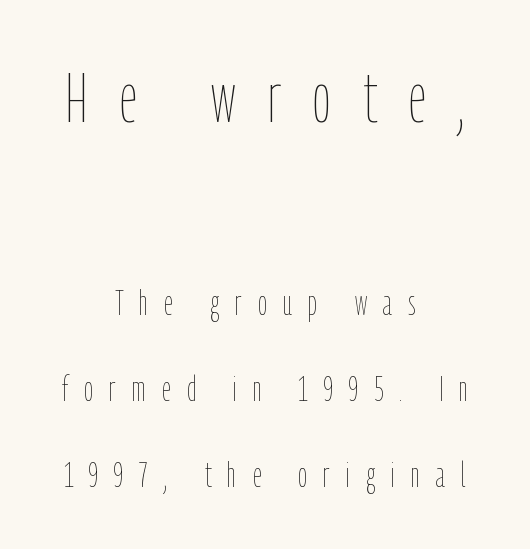
Q: Is the text bold? A: No.
Q: Is the text italic (slanted)? A: No, it is upright.
Q: Is the text underlined? A: No.
Q: How is the paragraph aligned? A: Centered.
Q: Is the spacing between letters normal or unusually wide? A: Unusually wide.
Q: Is the spacing between lines tight, normal or loose? A: Loose.
Q: Which block of text is set in a larger size, the first (top) or the second (bottom)? A: The first (top) one.
Q: Width (condensed, normal, or wide)? A: Condensed.
Q: Stroke contrast? A: Low.
Q: x-height? A: Medium.
Q: Monospaced? A: No.
